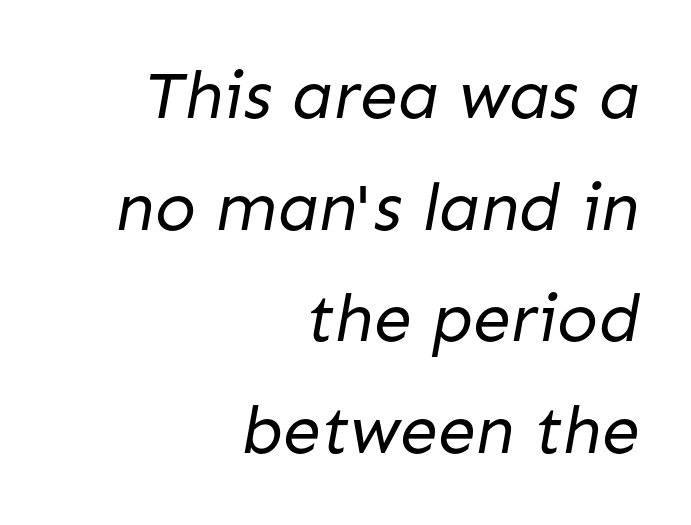
The typeface has the unassuming heft of standard copy or less. Any mark beneath the type? The region is blank. Characters follow at the spacing the type designer built in. Visually the block forms a straight wall on the right and a jagged coastline on the left. The line-height multiplier appears to be the usual default. This sample uses a sans-serif face.
